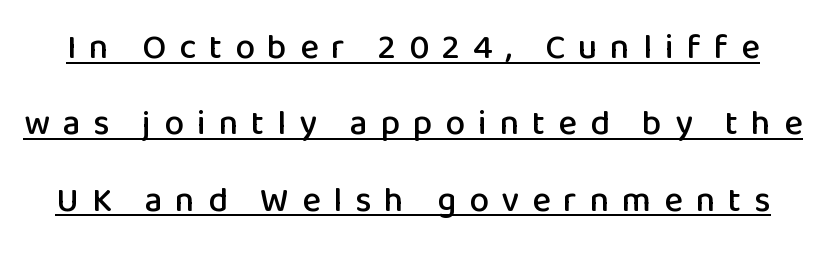
{"serif": "no", "italic": "no", "width": "normal", "stroke_contrast": "low", "x_height": "medium", "monospaced": "no", "underline": "yes", "line_spacing": "loose", "line_spacing_ratio": 2.18, "letter_spacing": "wide", "letter_spacing_em": 0.37, "glyph_px": 35}
